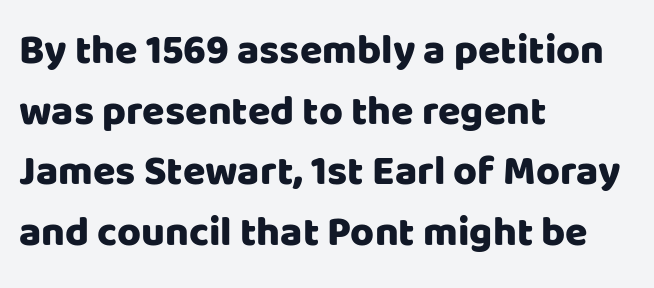
Q: Is the text italic (slanted)? A: No, it is upright.
Q: Is the typeface a serif or a sans-serif typeface? A: Sans-serif.
Q: Is the text underlined? A: No.
Q: How is the paragraph aligned? A: Left-aligned.
Q: Is the spacing between letters normal or unusually wide? A: Normal.
Q: Is the spacing between lines tight, normal or loose? A: Normal.
Q: Width (condensed, normal, or wide)? A: Normal.
Q: Stroke contrast? A: Low.
Q: x-height? A: Large.
Q: Monospaced? A: No.
